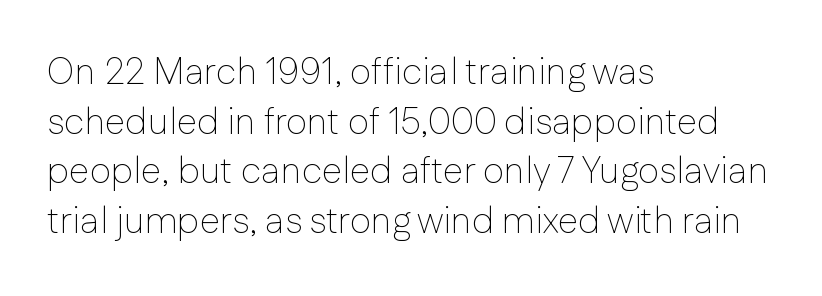
{"serif": "no", "italic": "no", "bold": "no", "weight": "thin", "width": "normal", "stroke_contrast": "low", "x_height": "medium", "monospaced": "no", "underline": "no", "align": "left", "line_spacing": "normal", "line_spacing_ratio": 1.34, "letter_spacing": "normal", "letter_spacing_em": 0.0, "glyph_px": 37}
